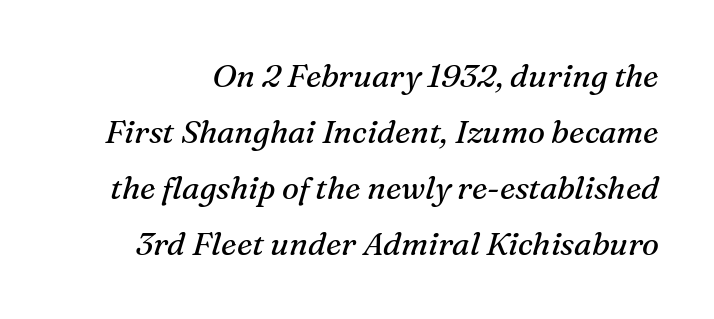
The image shows 32 px regular-weight serif type, italic (leaning right); set line spacing 1.75x, normal letter spacing, not underlined; medium stroke contrast and a medium x-height.
